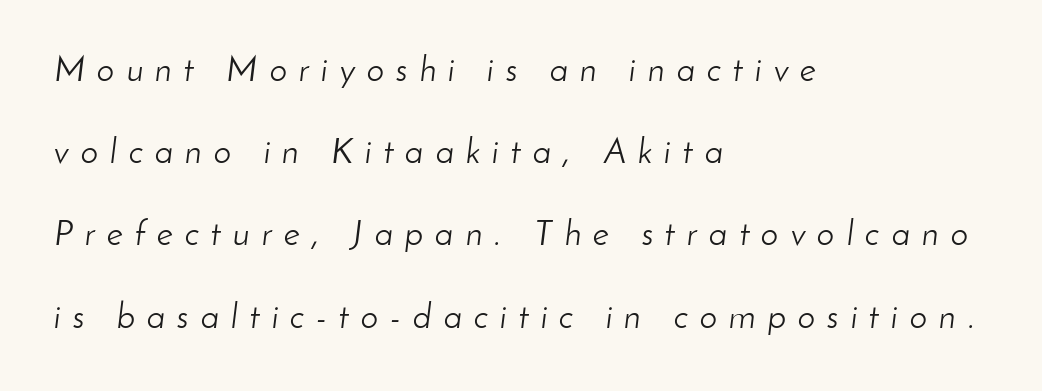
{"italic": "yes", "lean": "right", "slant_degrees": 8, "bold": "no", "weight": "light", "width": "normal", "stroke_contrast": "low", "x_height": "small", "monospaced": "no", "underline": "no", "align": "left", "line_spacing": "loose", "line_spacing_ratio": 2.35, "letter_spacing": "wide", "letter_spacing_em": 0.34, "glyph_px": 35}
